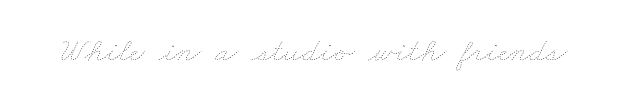
The horizontal fit of the characters is conventional and even. Spacing verdict: proportional, widths tailored to each character. The cut favours lightness, reaching ordinary text weight at its darkest. Anything drawn beneath the words? Only blank space.
